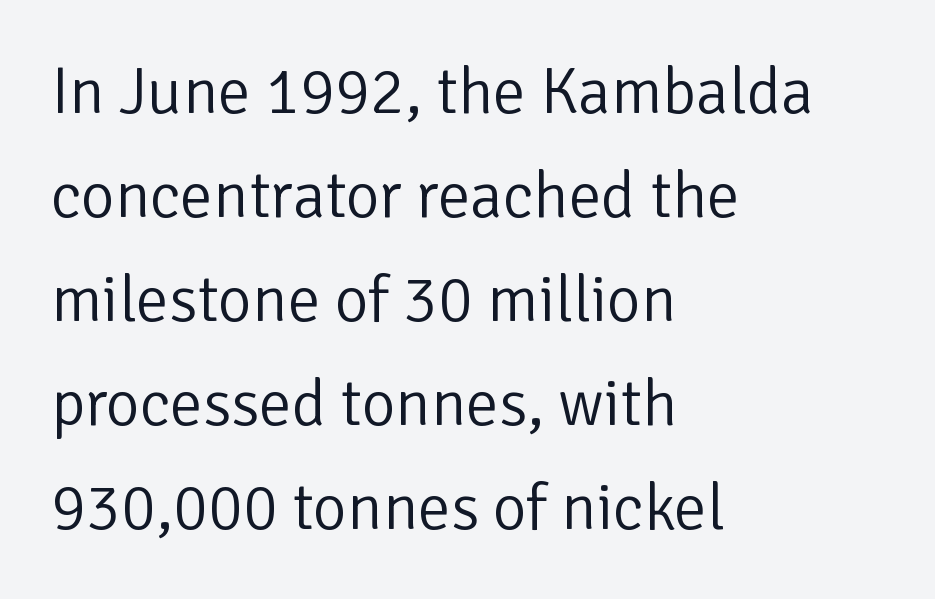
{"serif": "no", "italic": "no", "bold": "no", "weight": "light", "width": "normal", "stroke_contrast": "low", "x_height": "medium", "monospaced": "no", "underline": "no", "align": "left", "line_spacing": "normal", "line_spacing_ratio": 1.6, "letter_spacing": "normal", "letter_spacing_em": 0.0, "glyph_px": 65}
